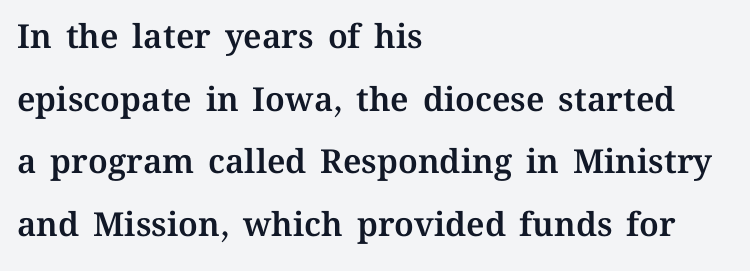
{"italic": "no", "width": "normal", "stroke_contrast": "medium", "x_height": "medium", "monospaced": "no", "underline": "no", "align": "left", "line_spacing": "loose", "line_spacing_ratio": 1.9, "letter_spacing": "normal", "letter_spacing_em": 0.0, "glyph_px": 33}
